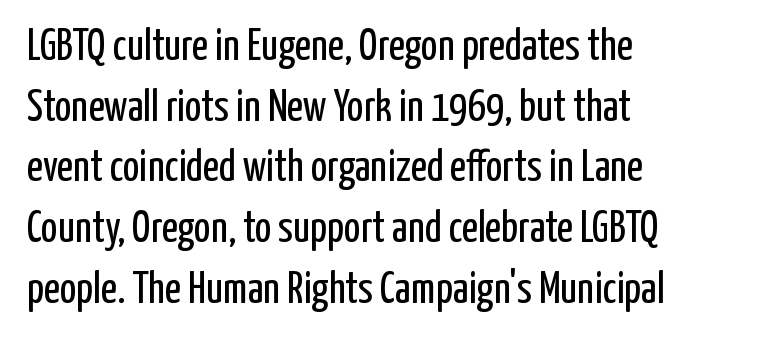
The image shows 44 px regular-weight, condensed sans-serif type, upright; set left-aligned, normal line spacing (1.38x), normal letter spacing, not underlined; low stroke contrast and a medium x-height.
